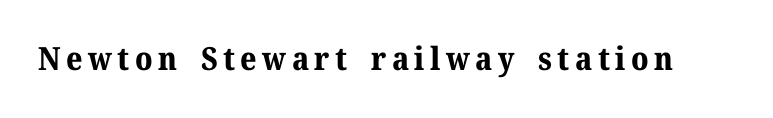
{"serif": "yes", "italic": "no", "bold": "yes", "weight": "bold", "width": "normal", "stroke_contrast": "medium", "x_height": "medium", "monospaced": "no", "underline": "no", "glyph_px": 32}
